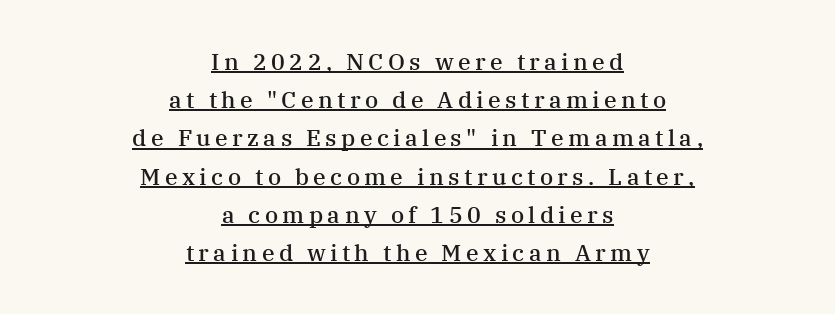
A continuous stroke trails under the words, as in a hyperlink. Reading down the block, each line starts at a different indent, mirrored at its end. Is the type bold? Partly — it's a semibold, heavier than regular but not fully bold. The type sits square on the baseline with zero lean. If you measured baseline to baseline, you'd find a middling distance.
